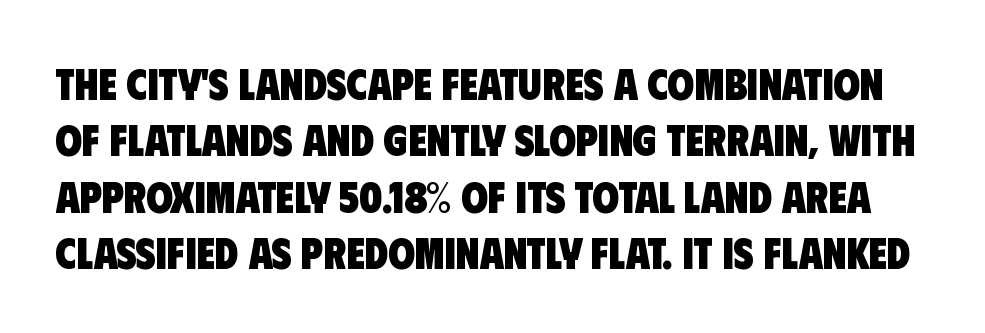
Q: Is the text bold? A: Yes.
Q: Is the typeface a serif or a sans-serif typeface? A: Sans-serif.
Q: Is the text underlined? A: No.
Q: Is the spacing between letters normal or unusually wide? A: Normal.
Q: Is the spacing between lines tight, normal or loose? A: Normal.
Q: Width (condensed, normal, or wide)? A: Condensed.
Q: Stroke contrast? A: Low.
Q: x-height? A: Large.
Q: Monospaced? A: No.
